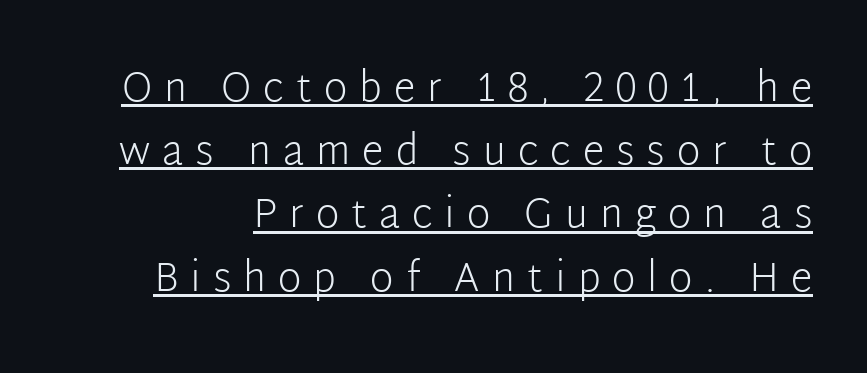
Q: Is the text bold? A: No.
Q: Is the text italic (slanted)? A: No, it is upright.
Q: Is the typeface a serif or a sans-serif typeface? A: Sans-serif.
Q: Is the text underlined? A: Yes.
Q: Is the spacing between letters normal or unusually wide? A: Unusually wide.
Q: Is the spacing between lines tight, normal or loose? A: Normal.
Q: Width (condensed, normal, or wide)? A: Normal.
Q: Stroke contrast? A: Low.
Q: x-height? A: Medium.
Q: Monospaced? A: No.
